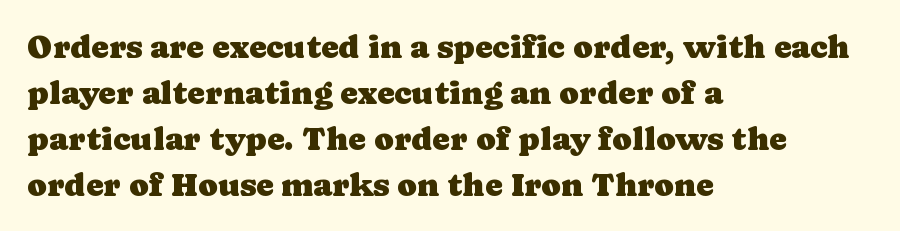
{"serif": "yes", "italic": "no", "width": "normal", "stroke_contrast": "low", "x_height": "medium", "monospaced": "no", "underline": "no", "align": "left", "line_spacing": "normal", "line_spacing_ratio": 1.39, "letter_spacing": "normal", "letter_spacing_em": 0.0, "glyph_px": 33}
